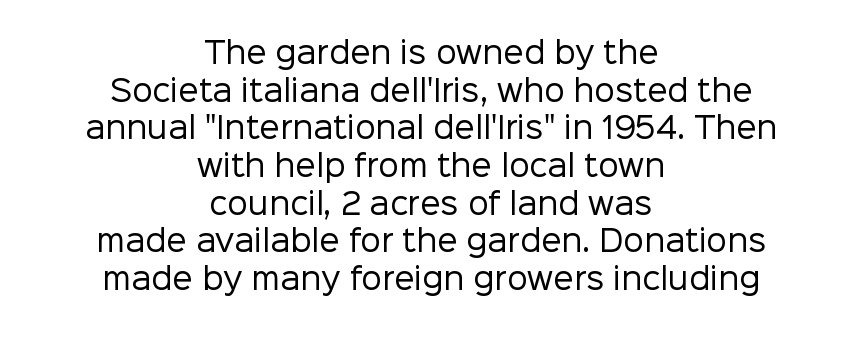
{"serif": "no", "italic": "no", "bold": "no", "weight": "regular", "width": "normal", "stroke_contrast": "low", "x_height": "medium", "monospaced": "no", "underline": "no", "align": "center", "line_spacing": "normal", "line_spacing_ratio": 1.3, "letter_spacing": "normal", "letter_spacing_em": 0.0, "glyph_px": 29}
